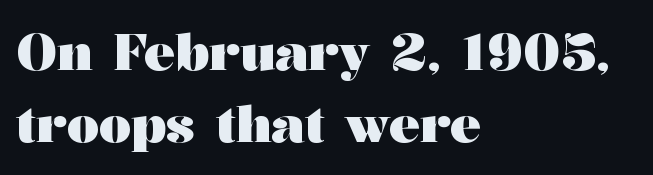
Q: Is the text bold? A: Yes.
Q: Is the text italic (slanted)? A: No, it is upright.
Q: Is the typeface a serif or a sans-serif typeface? A: Serif.
Q: Is the text underlined? A: No.
Q: How is the paragraph aligned? A: Left-aligned.
Q: Is the spacing between letters normal or unusually wide? A: Normal.
Q: Is the spacing between lines tight, normal or loose? A: Normal.
Q: Width (condensed, normal, or wide)? A: Wide.
Q: Stroke contrast? A: Medium.
Q: x-height? A: Medium.
Q: Monospaced? A: No.
